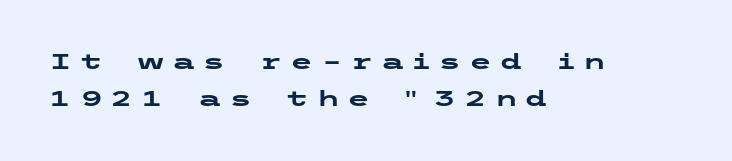
The image shows 21 px bold type, upright; set left-aligned, line spacing 1.77x, unusually wide letter spacing (+0.36 em), not underlined.
